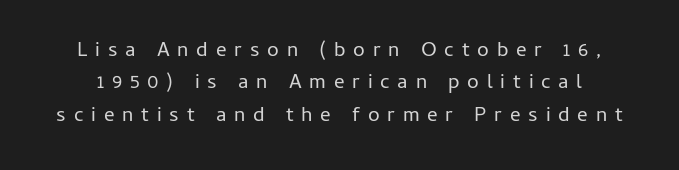
Q: Is the text bold? A: No.
Q: Is the text italic (slanted)? A: No, it is upright.
Q: Is the text underlined? A: No.
Q: Is the spacing between letters normal or unusually wide? A: Unusually wide.
Q: Is the spacing between lines tight, normal or loose? A: Normal.
